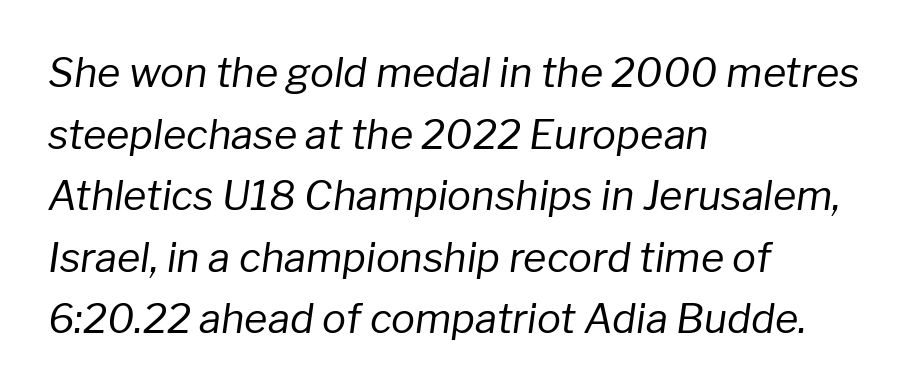
The image shows 40 px regular-weight type, italic (leaning right); set left-aligned, normal line spacing (1.54x), normal letter spacing, not underlined; low stroke contrast and a medium x-height.
